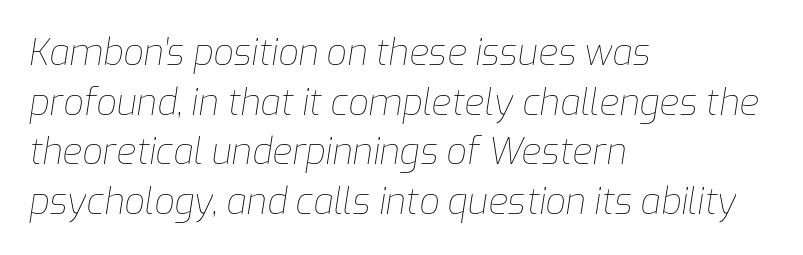
The image shows 36 px thin type, italic (leaning right); set left-aligned, normal line spacing (1.38x), normal letter spacing, not underlined; low stroke contrast and a medium x-height.
